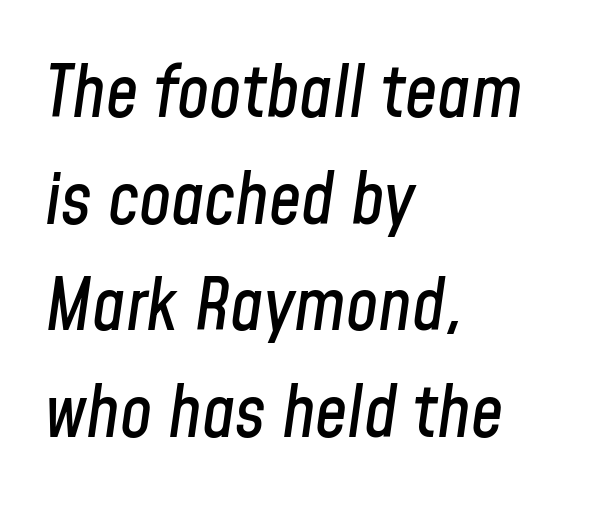
{"italic": "yes", "lean": "right", "slant_degrees": 8, "width": "condensed", "stroke_contrast": "low", "x_height": "medium", "monospaced": "no", "underline": "no", "align": "left", "line_spacing": "normal", "line_spacing_ratio": 1.48, "letter_spacing": "normal", "letter_spacing_em": 0.0, "glyph_px": 72}
